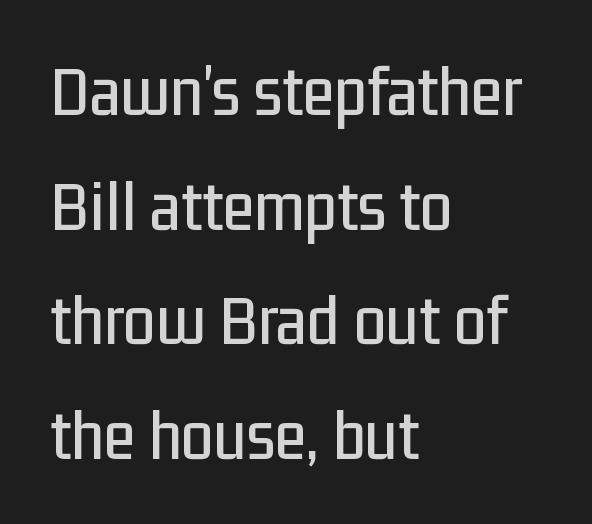
Italic? Not at all — the glyphs are vertical. The designer went with a sans here, leaving each stem footless. Leading: standard. These lines keep a tight, regular rhythm from letter to letter.
